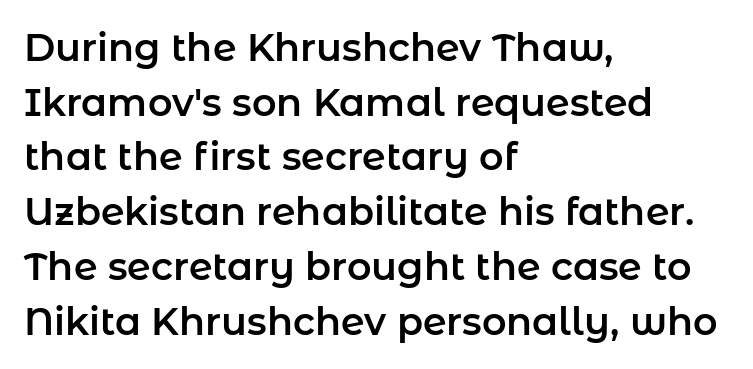
{"serif": "no", "italic": "no", "width": "normal", "stroke_contrast": "low", "x_height": "medium", "monospaced": "no", "underline": "no", "align": "left", "line_spacing": "normal", "line_spacing_ratio": 1.44, "letter_spacing": "normal", "letter_spacing_em": 0.0, "glyph_px": 38}
